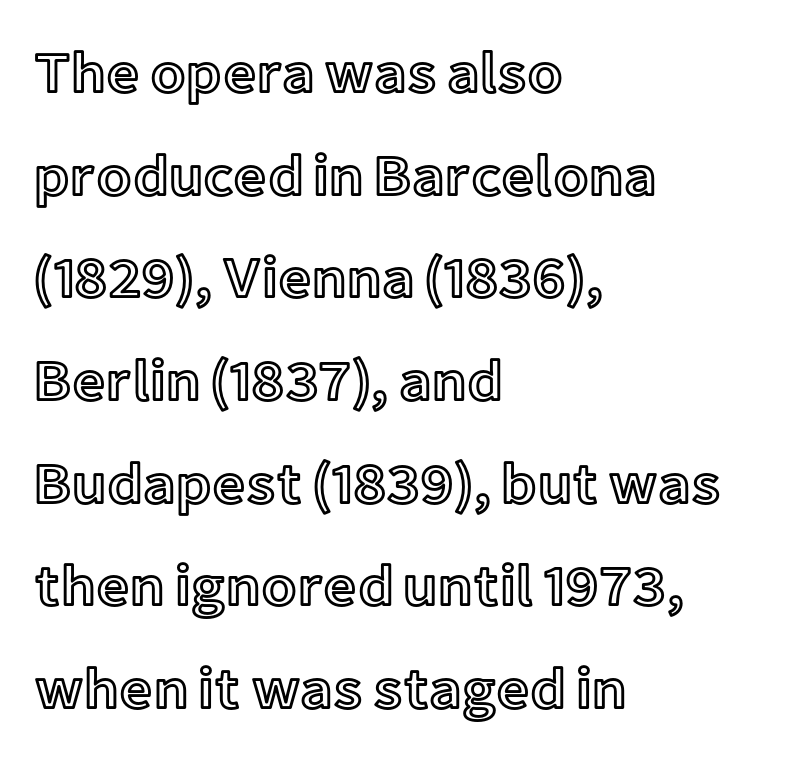
Q: Is the text italic (slanted)? A: No, it is upright.
Q: Is the text underlined? A: No.
Q: How is the paragraph aligned? A: Left-aligned.
Q: Is the spacing between letters normal or unusually wide? A: Normal.
Q: Width (condensed, normal, or wide)? A: Normal.
Q: x-height? A: Medium.
Q: Monospaced? A: No.
